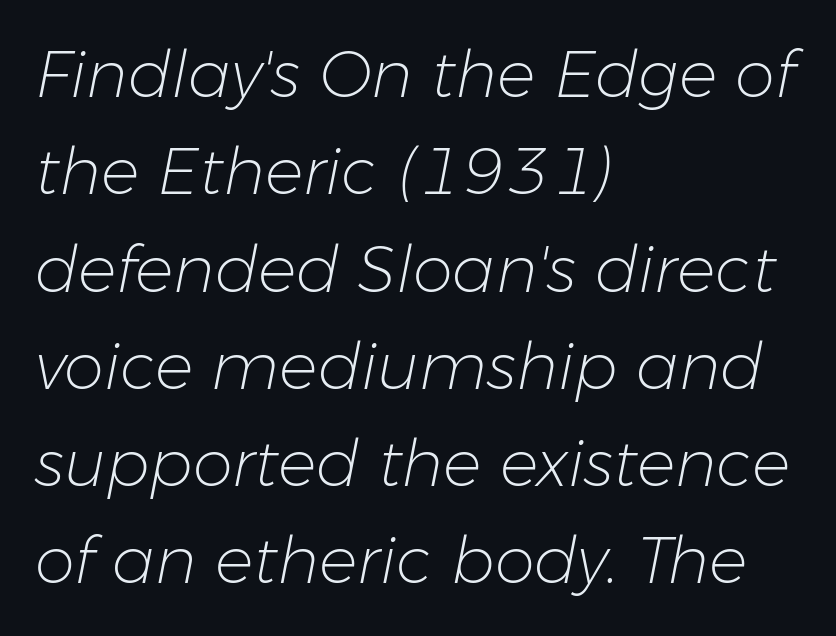
The image shows 64 px light type, italic (leaning right); set left-aligned, normal line spacing (1.52x), normal letter spacing, not underlined; low stroke contrast and a medium x-height.
